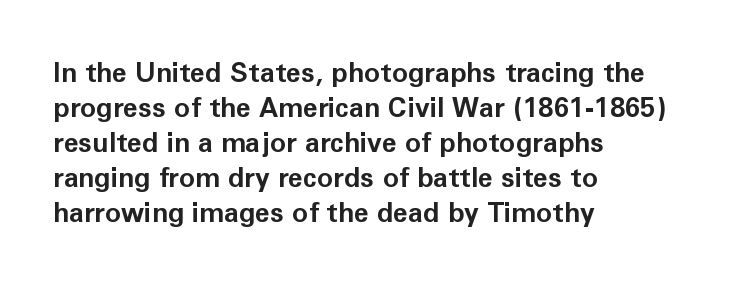
Is there much room between lines? A standard amount, neither cramped nor airy. Emphasis by weight is at full strength: bold. Each word holds together tightly as a unit, with standard inter-letter gaps. Rule under the text: the space is simply empty. Style check: upright. Does the copy run flush right? No — it runs flush left.
